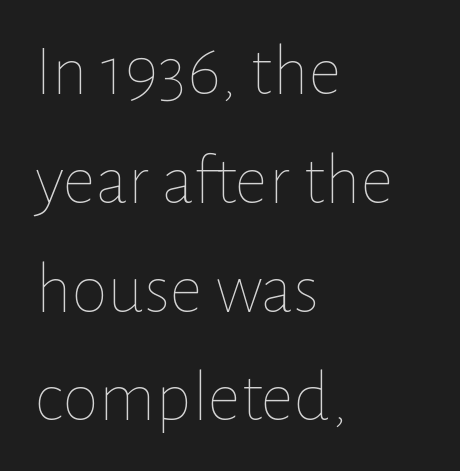
Rendered with straight, roman letterforms. Here the designer chose a conventional face with non-uniform glyph widths. Whoever set this chose a conventional vertical rhythm. The letterforms sit at book weight or below. You could call the tracking neutral — neither tight nor loose. The ragged edge is on the right, which tells us the setting is flush left.
